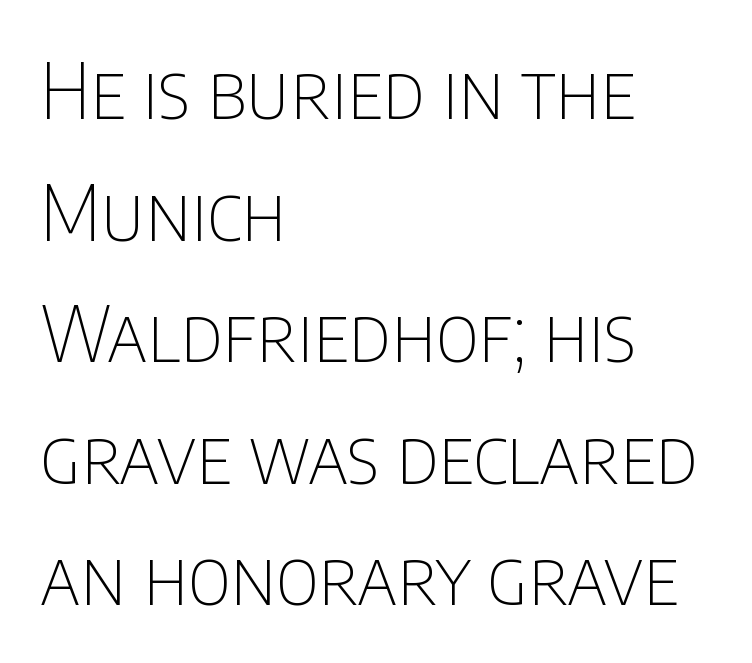
Q: Is the text bold? A: No.
Q: Is the text italic (slanted)? A: No, it is upright.
Q: Is the typeface a serif or a sans-serif typeface? A: Sans-serif.
Q: Is the text underlined? A: No.
Q: How is the paragraph aligned? A: Left-aligned.
Q: Is the spacing between letters normal or unusually wide? A: Normal.
Q: Is the spacing between lines tight, normal or loose? A: Normal.
Q: Width (condensed, normal, or wide)? A: Condensed.
Q: Stroke contrast? A: Low.
Q: x-height? A: Large.
Q: Monospaced? A: No.
